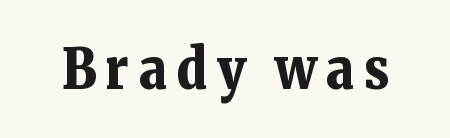
Q: Is the text bold? A: Yes.
Q: Is the text italic (slanted)? A: No, it is upright.
Q: Is the typeface a serif or a sans-serif typeface? A: Serif.
Q: Is the text underlined? A: No.
Q: Width (condensed, normal, or wide)? A: Normal.
Q: Stroke contrast? A: Low.
Q: x-height? A: Medium.
Q: Monospaced? A: No.
